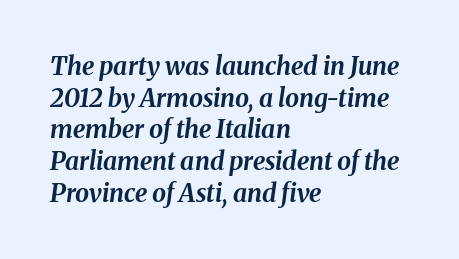
The image shows 25 px bold type, italic (leaning right); set left-aligned, normal line spacing (1.27x), normal letter spacing, not underlined.
